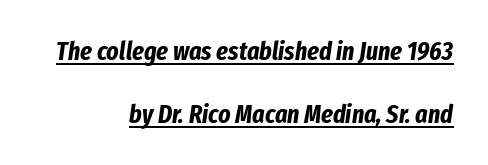
{"italic": "yes", "lean": "right", "slant_degrees": 8, "bold": "yes", "underline": "yes", "align": "right", "line_spacing": "loose", "line_spacing_ratio": 2.41, "letter_spacing": "normal", "letter_spacing_em": 0.0, "glyph_px": 26}
